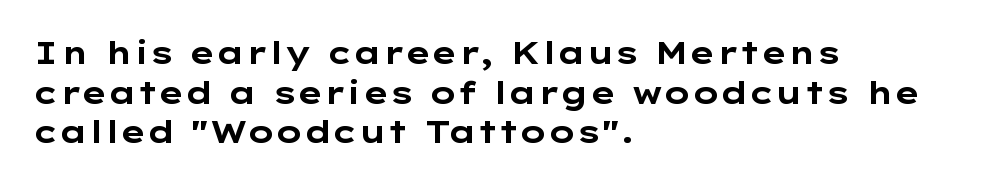
Q: Is the text bold? A: Yes.
Q: Is the text italic (slanted)? A: No, it is upright.
Q: Is the typeface a serif or a sans-serif typeface? A: Sans-serif.
Q: Is the text underlined? A: No.
Q: How is the paragraph aligned? A: Left-aligned.
Q: Is the spacing between letters normal or unusually wide? A: Normal.
Q: Is the spacing between lines tight, normal or loose? A: Normal.
Q: Width (condensed, normal, or wide)? A: Wide.
Q: Stroke contrast? A: Low.
Q: x-height? A: Medium.
Q: Monospaced? A: No.
